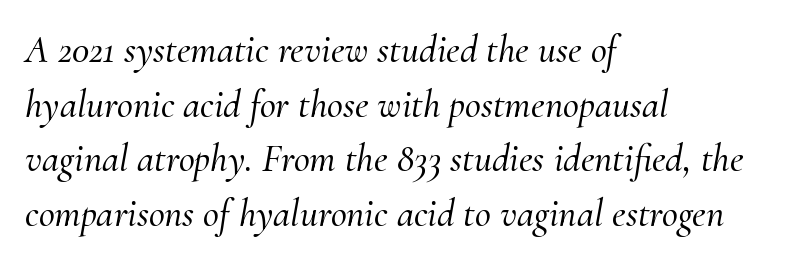
The image shows 39 px serif type, italic (leaning right); set left-aligned, normal line spacing (1.4x), normal letter spacing, not underlined; medium stroke contrast and a small x-height.
